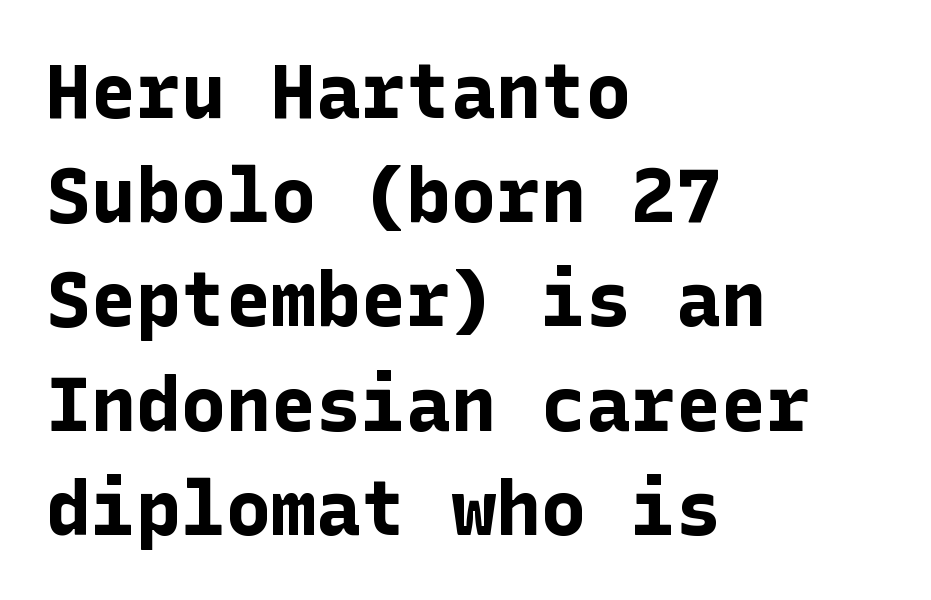
Q: Is the text bold? A: Yes.
Q: Is the text italic (slanted)? A: No, it is upright.
Q: Is the typeface a serif or a sans-serif typeface? A: Sans-serif.
Q: Is the text underlined? A: No.
Q: How is the paragraph aligned? A: Left-aligned.
Q: Is the spacing between letters normal or unusually wide? A: Normal.
Q: Is the spacing between lines tight, normal or loose? A: Normal.
Q: Width (condensed, normal, or wide)? A: Normal.
Q: Stroke contrast? A: Low.
Q: x-height? A: Medium.
